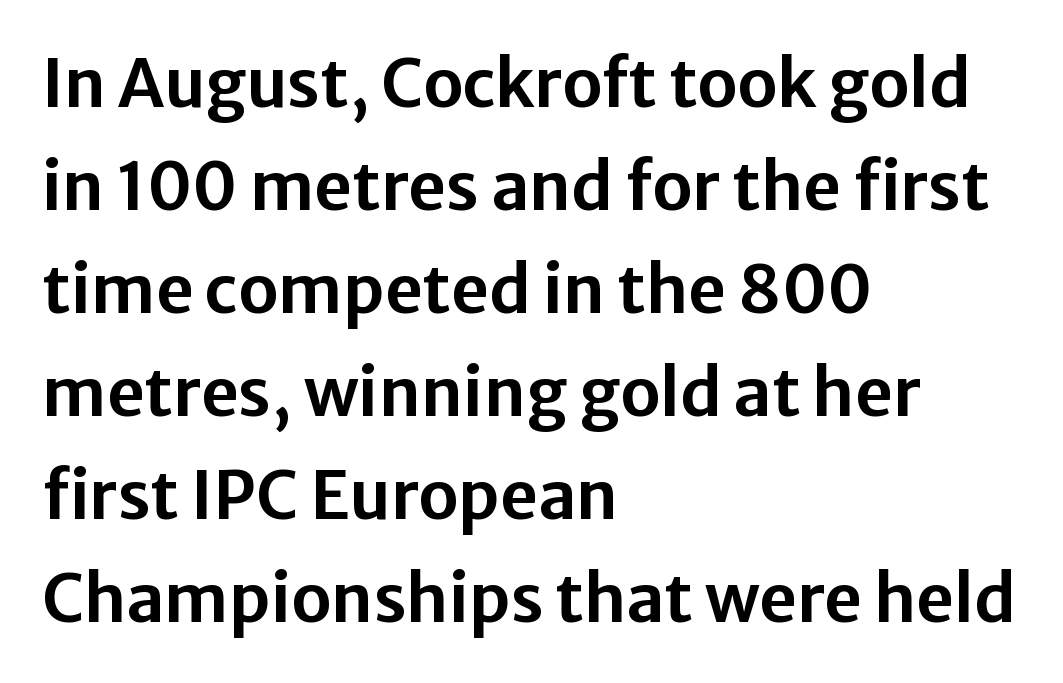
{"serif": "no", "italic": "no", "width": "normal", "stroke_contrast": "low", "x_height": "medium", "monospaced": "no", "underline": "no", "align": "left", "line_spacing": "normal", "line_spacing_ratio": 1.56, "letter_spacing": "normal", "letter_spacing_em": 0.0, "glyph_px": 66}
